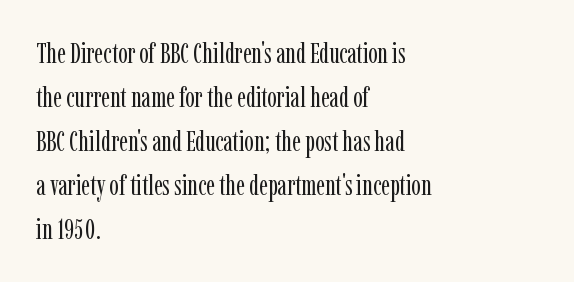
Is the block centered? No — it sits flush against the left margin. Note the varied advance widths — an 'i' is clearly narrower than an 'm'. Compared with a typical body face, this is equally light or lighter still. Nobody touched the tracking dial on this one.
